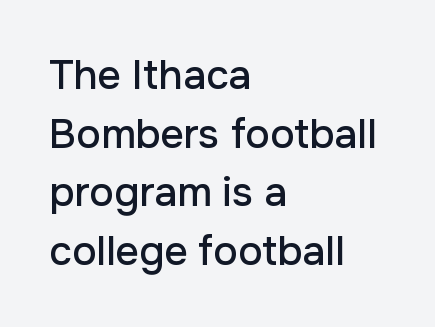
The string is rendered with underlining switched off. This is the regular roman posture of the typeface. The designer went with a sans here, leaving each stem footless. Letter spacing: default. A classic flush-left, rag-right setting is used for this passage. The passage shown stacks its lines at a standard gap.
